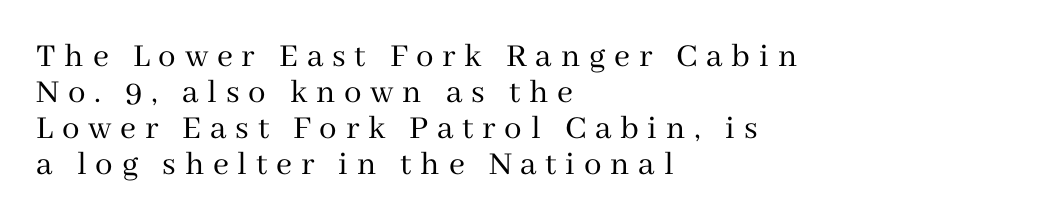
Q: Is the text bold? A: No.
Q: Is the text italic (slanted)? A: No, it is upright.
Q: Is the typeface a serif or a sans-serif typeface? A: Serif.
Q: Is the text underlined? A: No.
Q: How is the paragraph aligned? A: Left-aligned.
Q: Is the spacing between letters normal or unusually wide? A: Unusually wide.
Q: Is the spacing between lines tight, normal or loose? A: Tight.
Q: Width (condensed, normal, or wide)? A: Normal.
Q: Stroke contrast? A: Medium.
Q: x-height? A: Medium.
Q: Monospaced? A: No.
